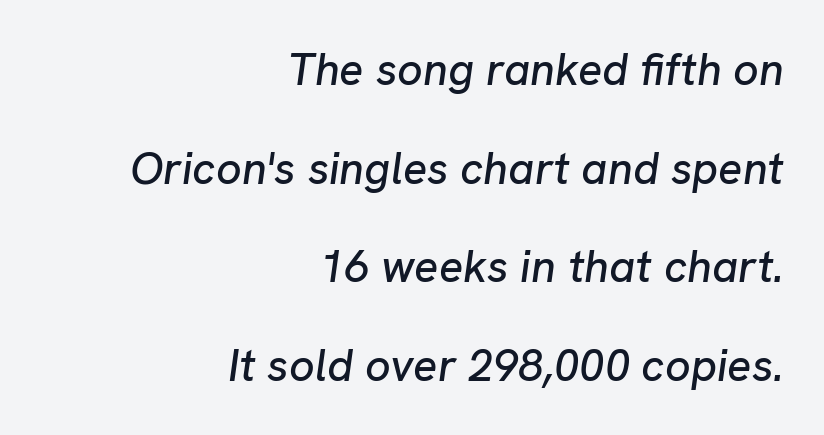
The space between consecutive lines is lavish. Check the space under the baseline: it is left empty. It's the slanting kind of type. The rendering uses natural spacing where letterforms have individual widths. Spacing between characters is what you'd get straight out of the box. The ragged edge is on the left, which tells us the setting is flush right.
